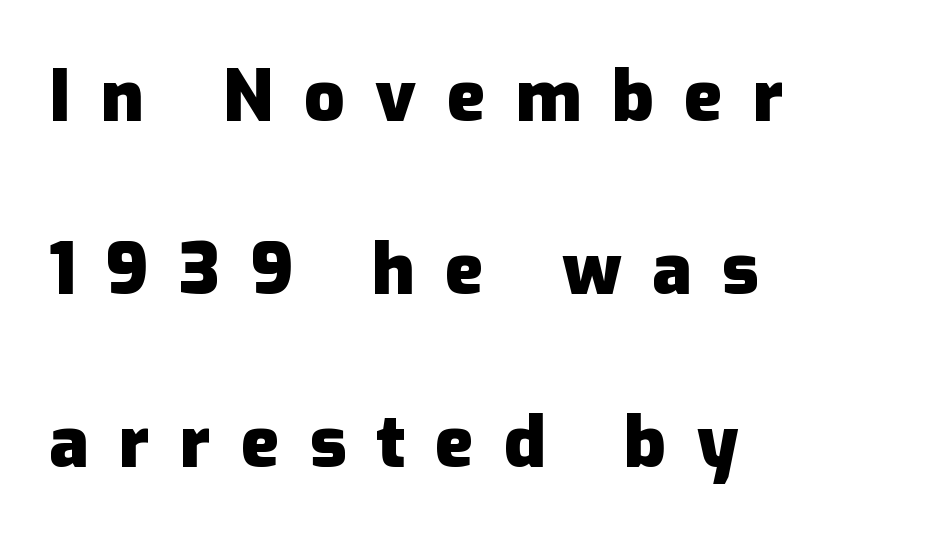
The image shows 71 px heavy sans-serif type, upright; set left-aligned, loose line spacing (2.44x), unusually wide letter spacing (+0.43 em), not underlined; low stroke contrast and a medium x-height.
